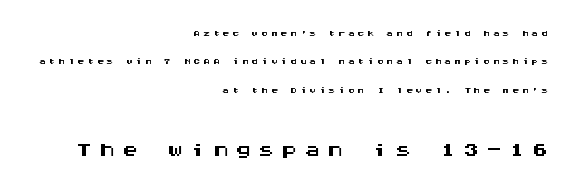
The image shows 33 px wide sans-serif type, upright, monospaced; set right-aligned, loose line spacing (2.03x), not underlined; the second (bottom) block is 2.36x larger; medium stroke contrast and a large x-height.
